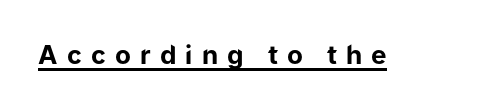
{"italic": "no", "bold": "yes", "underline": "yes", "letter_spacing": "wide", "letter_spacing_em": 0.35, "glyph_px": 26}
